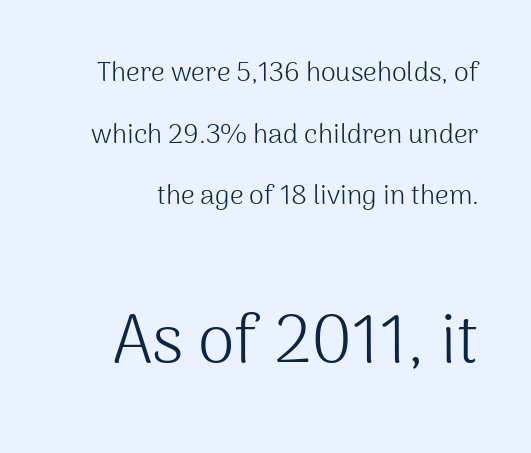
The image shows 67 px light sans-serif type, upright; set loose line spacing (2.28x), normal letter spacing, not underlined; the second (bottom) block is 2.48x larger; medium stroke contrast and a medium x-height.
